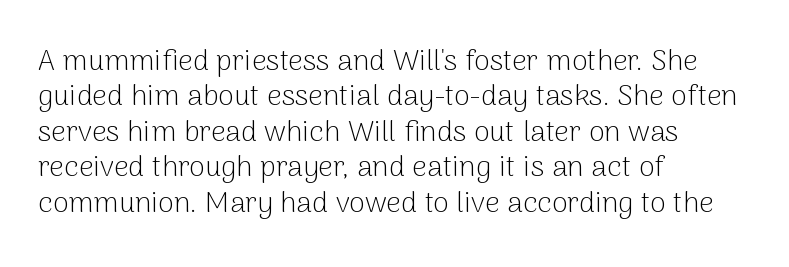
Q: Is the text bold? A: No.
Q: Is the text italic (slanted)? A: No, it is upright.
Q: Is the typeface a serif or a sans-serif typeface? A: Sans-serif.
Q: Is the text underlined? A: No.
Q: How is the paragraph aligned? A: Left-aligned.
Q: Is the spacing between letters normal or unusually wide? A: Normal.
Q: Width (condensed, normal, or wide)? A: Normal.
Q: Stroke contrast? A: Low.
Q: x-height? A: Medium.
Q: Monospaced? A: No.
